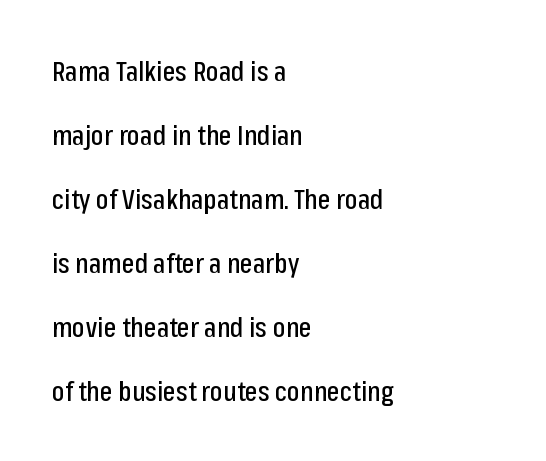
Inter-character spacing is left at the font's built-in metrics. Does the lettering tilt? It doesn't — this is upright. In CSS terms this would be text-align: left. This block would shrink considerably if given ordinary leading; it's expanded now. The baseline area is clear.
